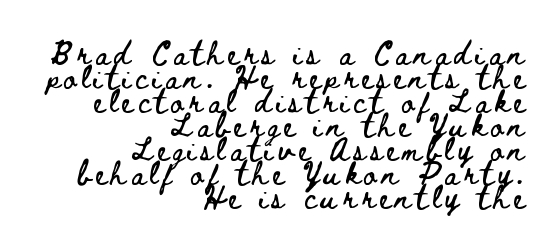
{"underline": "no", "align": "right", "line_spacing": "tight", "line_spacing_ratio": 1.04, "letter_spacing": "wide", "letter_spacing_em": 0.21, "glyph_px": 23}
